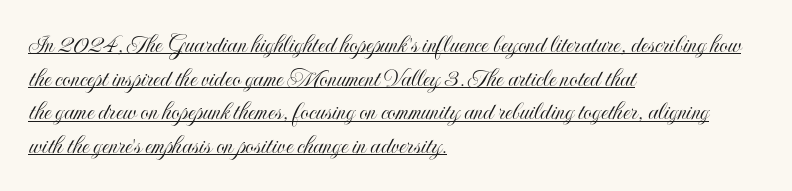
Q: Is the text italic (slanted)? A: Yes.
Q: Is the text underlined? A: Yes.
Q: How is the paragraph aligned? A: Left-aligned.
Q: Is the spacing between letters normal or unusually wide? A: Normal.
Q: Is the spacing between lines tight, normal or loose? A: Normal.
